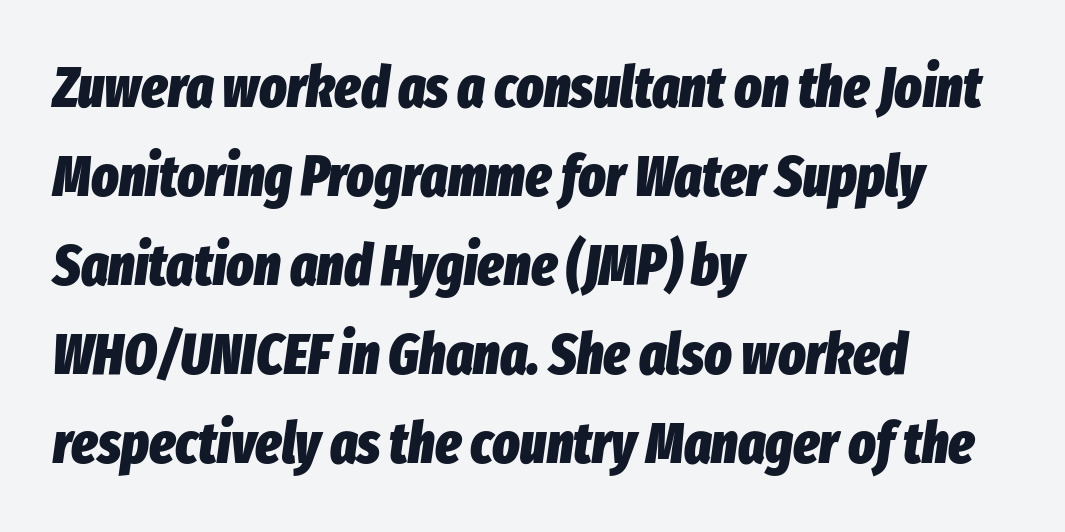
Q: Is the text bold? A: Yes.
Q: Is the text italic (slanted)? A: Yes, it leans right by about 8 degrees.
Q: Is the text underlined? A: No.
Q: How is the paragraph aligned? A: Left-aligned.
Q: Is the spacing between letters normal or unusually wide? A: Normal.
Q: Is the spacing between lines tight, normal or loose? A: Normal.
Q: Width (condensed, normal, or wide)? A: Condensed.
Q: Stroke contrast? A: Low.
Q: x-height? A: Medium.
Q: Monospaced? A: No.
